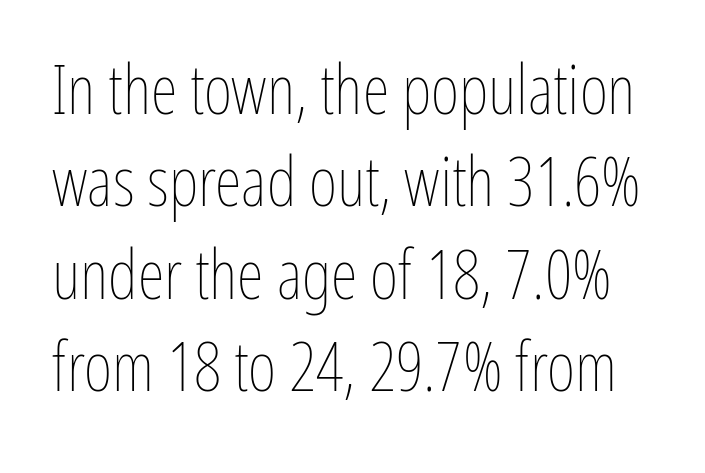
The image shows 69 px thin, condensed type, upright; set normal line spacing (1.34x), normal letter spacing, not underlined; low stroke contrast and a medium x-height.
